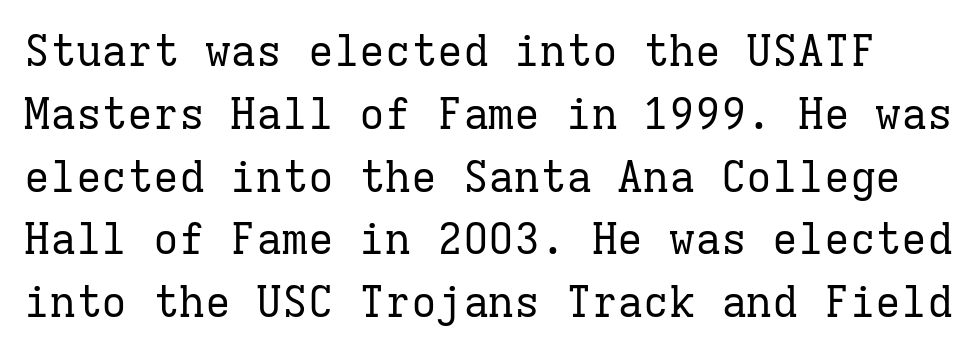
{"serif": "yes", "italic": "no", "bold": "no", "weight": "regular", "width": "normal", "stroke_contrast": "low", "x_height": "medium", "monospaced": "yes", "underline": "no", "line_spacing": "normal", "line_spacing_ratio": 1.46, "letter_spacing": "normal", "letter_spacing_em": 0.0, "glyph_px": 43}
